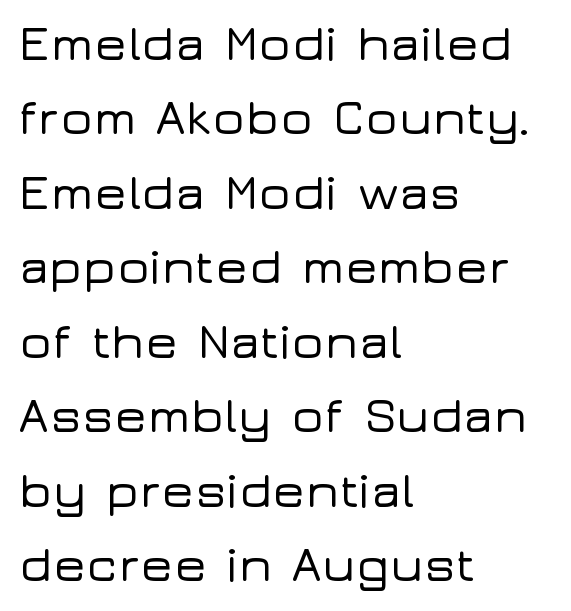
Q: Is the text italic (slanted)? A: No, it is upright.
Q: Is the typeface a serif or a sans-serif typeface? A: Sans-serif.
Q: Is the text underlined? A: No.
Q: How is the paragraph aligned? A: Left-aligned.
Q: Is the spacing between letters normal or unusually wide? A: Normal.
Q: Is the spacing between lines tight, normal or loose? A: Normal.
Q: Width (condensed, normal, or wide)? A: Wide.
Q: Stroke contrast? A: Low.
Q: x-height? A: Medium.
Q: Monospaced? A: No.
